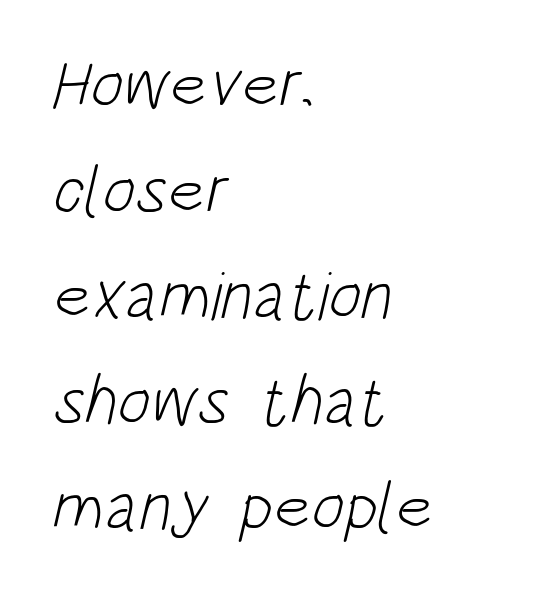
Proportional: the letters do not fall into vertical columns. Alignment: flush left. Each letter's strokes conclude bluntly, with no projecting serifs. Summary of vertical rhythm: regular, with standard interline spacing. These lines keep a tight, regular rhythm from letter to letter. Decoration check: the copy has no underline.
